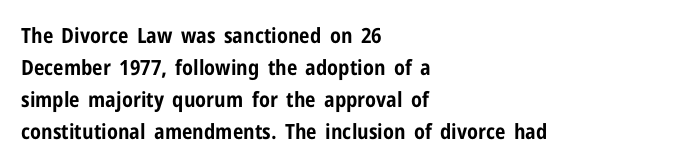
{"italic": "no", "bold": "yes", "underline": "no", "align": "left", "line_spacing": "normal", "line_spacing_ratio": 1.53, "letter_spacing": "normal", "letter_spacing_em": 0.0, "glyph_px": 21}
